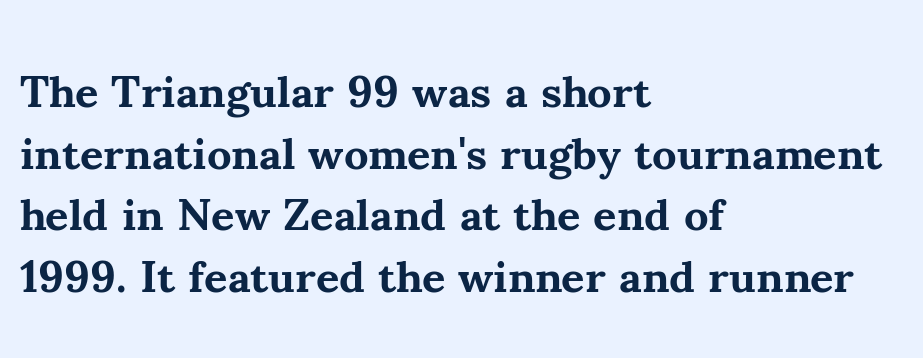
Every letter is thick-stroked: bold, no question. Only glyphs here, with clear space below each row. The font family rendered here belongs to the serif group. Caption: standard tracking, unaltered.
